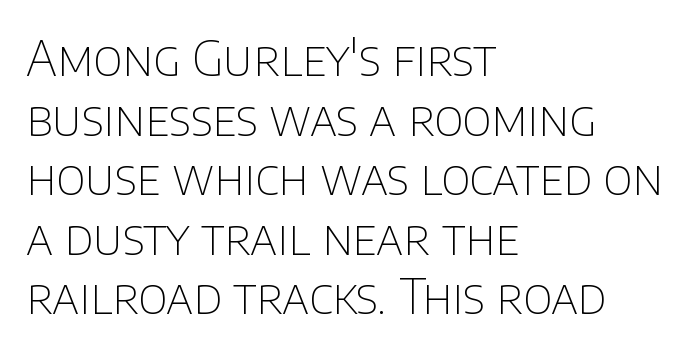
Students, note that the glyphs here touch the page at normal intervals. Plain, unruled lines of type. The font family rendered here belongs to the sans-serif group. Do the characters align in a grid? No, the font is proportional.
